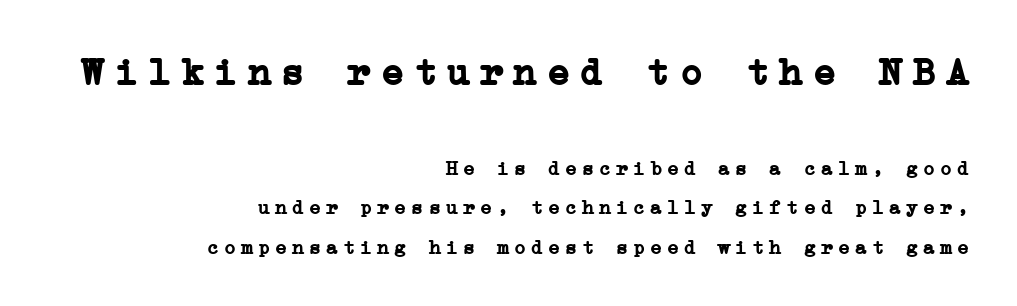
{"serif": "yes", "italic": "no", "bold": "yes", "weight": "semibold", "width": "normal", "stroke_contrast": "low", "x_height": "medium", "underline": "no", "align": "right", "line_spacing": "loose", "line_spacing_ratio": 1.97, "letter_spacing": "wide", "letter_spacing_em": 0.25, "larger_block": "first", "size_ratio": 1.95, "glyph_px": 39}
